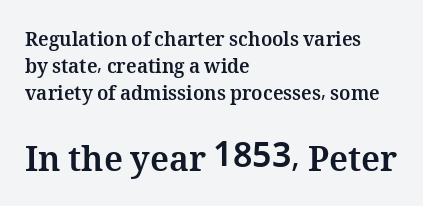
Do the letters lean? They stand straight. Compare the two chunks: the lower has the greater cap height. Nothing unusual about the tracking: characters are spaced as the font intends. The typesetting leans heavy: a genuine bold. This rendering uses left alignment, leaving the right contour irregular.
